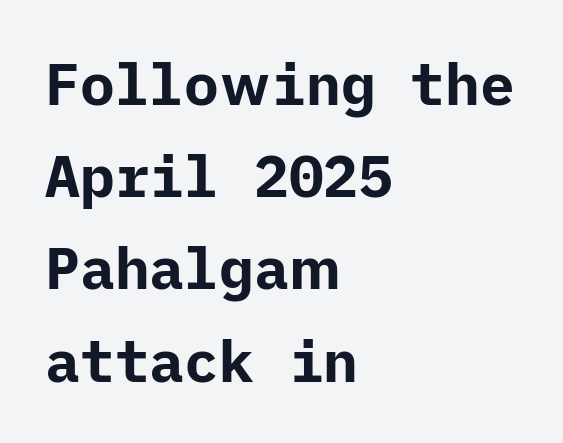
{"serif": "no", "italic": "no", "bold": "yes", "weight": "bold", "width": "normal", "stroke_contrast": "low", "x_height": "medium", "underline": "no", "align": "left", "line_spacing": "normal", "line_spacing_ratio": 1.59, "letter_spacing": "normal", "letter_spacing_em": 0.0, "glyph_px": 58}
